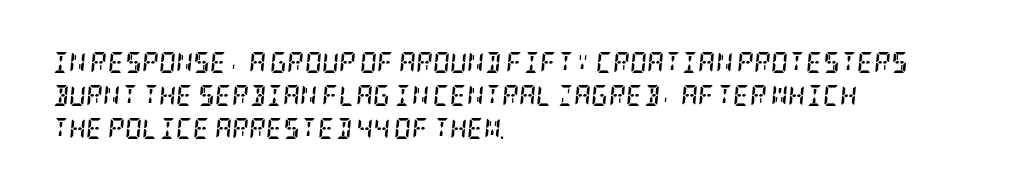
{"italic": "yes", "lean": "right", "slant_degrees": 5, "bold": "yes", "underline": "no", "align": "left", "line_spacing": "normal", "line_spacing_ratio": 1.58, "letter_spacing": "normal", "letter_spacing_em": 0.0, "glyph_px": 21}
